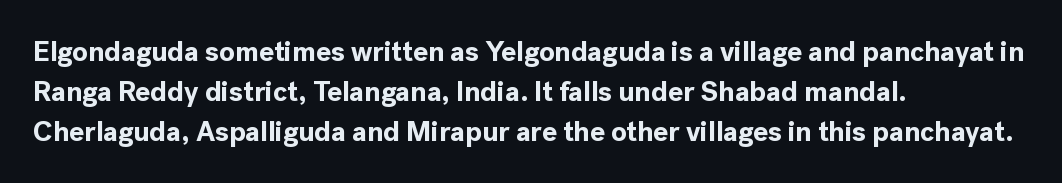
Notice how descenders clear the ascenders below comfortably — that's standard leading. This sample has the flowing, uneven cadence of proportional lettering. Where is the straight margin? On the left. Weight: bold.
